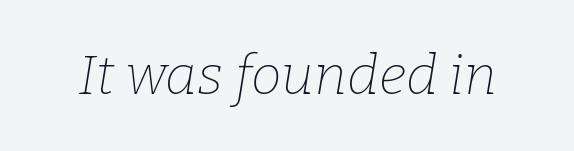
Summary of weight: not heavy and not bold. A typesetter would call this proportional, since set widths differ per character. Unlike a clean sans, this face finishes its strokes with serifs. Looking at the ascenders, they clearly lean. Compared with typical body copy, the letter spacing here is the same.
